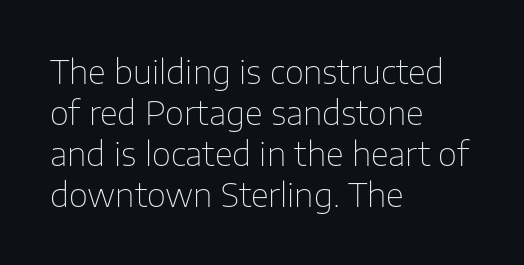
Nobody drew a line under any word here. This sample has the flowing, uneven cadence of proportional lettering. Horizontally, the lines are justified to the leading edge only. Designer's note — italics off, roman on. You can tell from the bare stems that sans-serif type was used.
